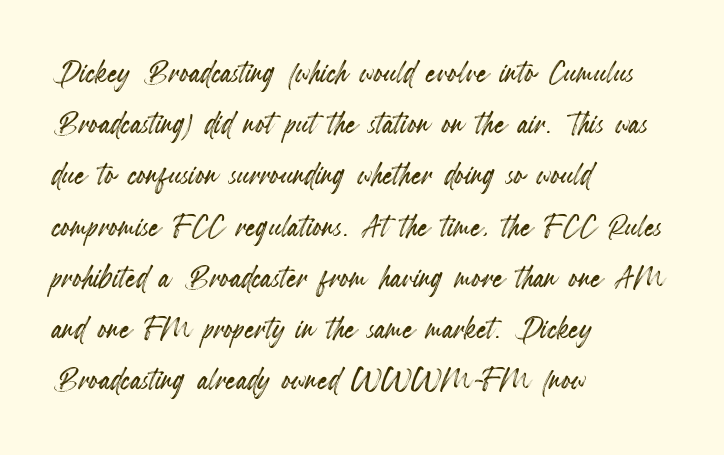
The image shows 40 px condensed type; set left-aligned, normal line spacing (1.28x), normal letter spacing, not underlined; a small x-height.
